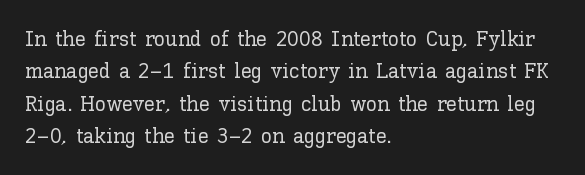
{"italic": "no", "underline": "no", "align": "left", "line_spacing": "normal", "line_spacing_ratio": 1.47, "letter_spacing": "normal", "letter_spacing_em": 0.0, "glyph_px": 22}
